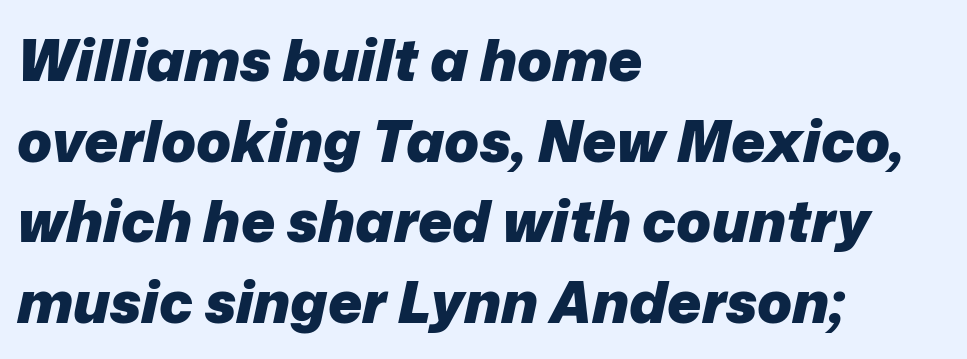
Q: Is the text bold? A: Yes.
Q: Is the text italic (slanted)? A: Yes, it leans right by about 12 degrees.
Q: Is the text underlined? A: No.
Q: How is the paragraph aligned? A: Left-aligned.
Q: Is the spacing between letters normal or unusually wide? A: Normal.
Q: Is the spacing between lines tight, normal or loose? A: Normal.
Q: Width (condensed, normal, or wide)? A: Normal.
Q: Stroke contrast? A: Low.
Q: x-height? A: Medium.
Q: Monospaced? A: No.
